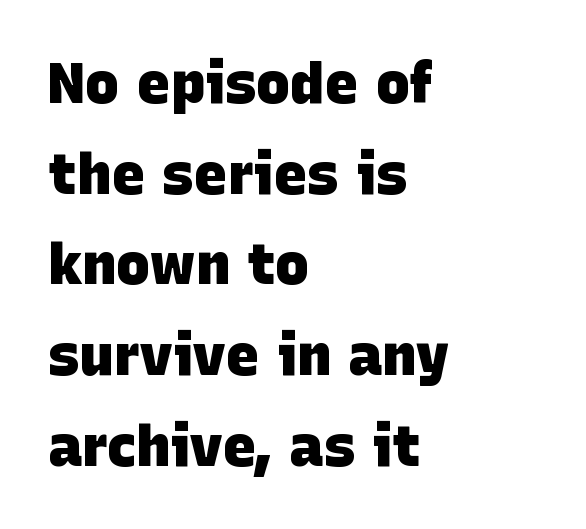
The image shows 57 px heavy sans-serif type; set left-aligned, normal line spacing (1.59x), normal letter spacing, not underlined; low stroke contrast and a large x-height.
